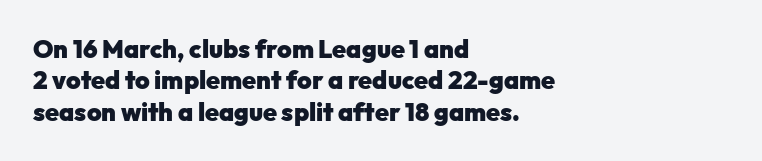
Q: Is the text bold? A: Yes.
Q: Is the text italic (slanted)? A: No, it is upright.
Q: Is the text underlined? A: No.
Q: How is the paragraph aligned? A: Left-aligned.
Q: Is the spacing between letters normal or unusually wide? A: Normal.
Q: Is the spacing between lines tight, normal or loose? A: Normal.
